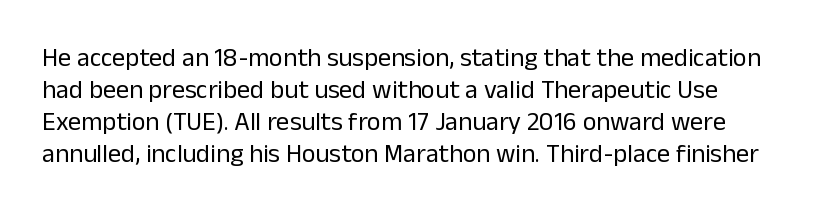
The image shows 26 px text type, upright; set line spacing 1.23x, normal letter spacing, not underlined.
